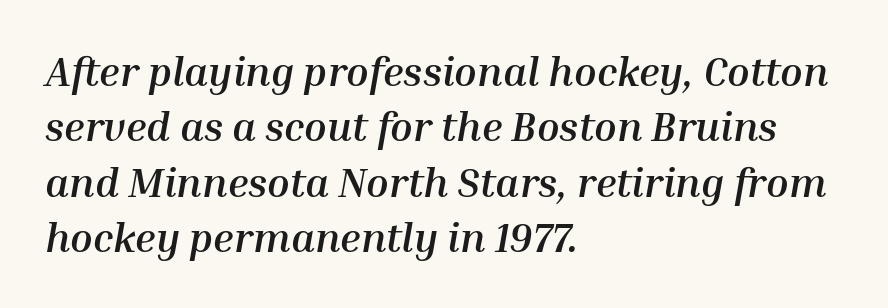
The image shows 41 px semibold type, italic (leaning right); set left-aligned, normal line spacing (1.35x), normal letter spacing, not underlined; medium stroke contrast and a medium x-height.
